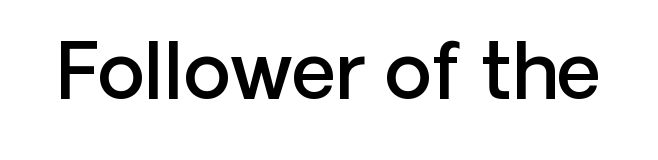
The image shows 77 px semibold sans-serif type, upright; set normal letter spacing, not underlined; low stroke contrast and a medium x-height.
